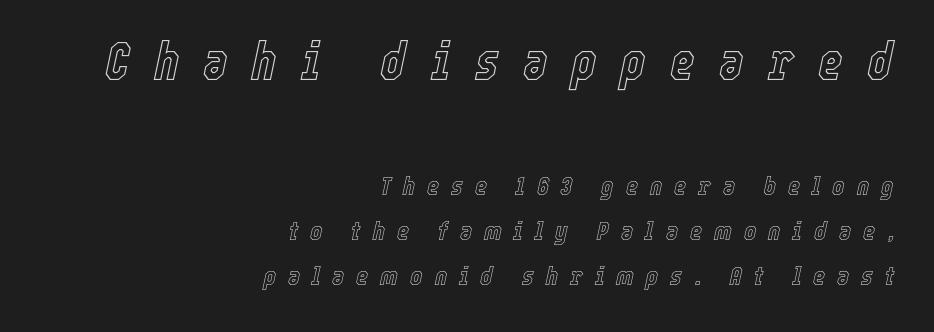
The image shows 53 px condensed type, italic (leaning right); set right-aligned, line spacing 1.74x, unusually wide letter spacing (+0.46 em), not underlined; the first (top) block is 2.04x larger; a medium x-height.
